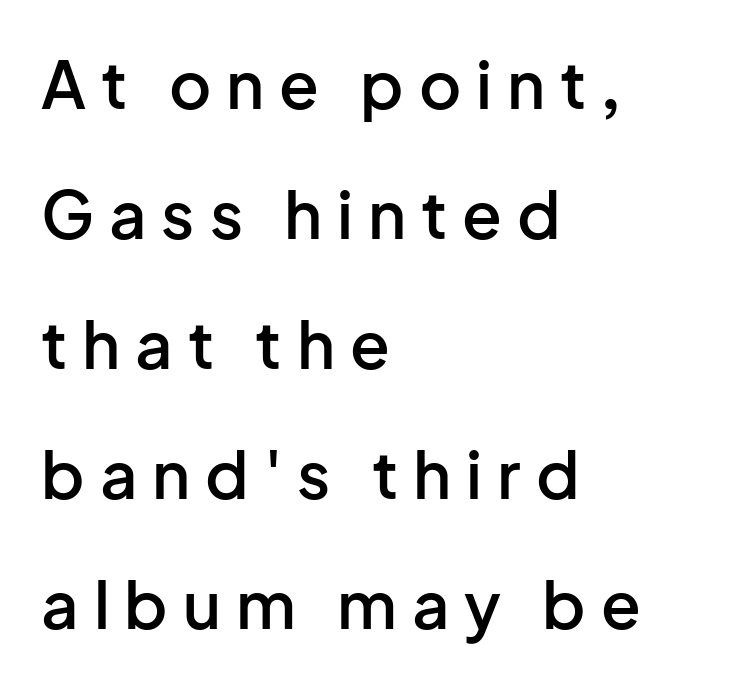
Q: Is the text bold? A: Semi-bold.
Q: Is the text italic (slanted)? A: No, it is upright.
Q: Is the typeface a serif or a sans-serif typeface? A: Sans-serif.
Q: Is the text underlined? A: No.
Q: How is the paragraph aligned? A: Left-aligned.
Q: Is the spacing between letters normal or unusually wide? A: Unusually wide.
Q: Is the spacing between lines tight, normal or loose? A: Loose.
Q: Width (condensed, normal, or wide)? A: Normal.
Q: Stroke contrast? A: Low.
Q: x-height? A: Medium.
Q: Monospaced? A: No.
